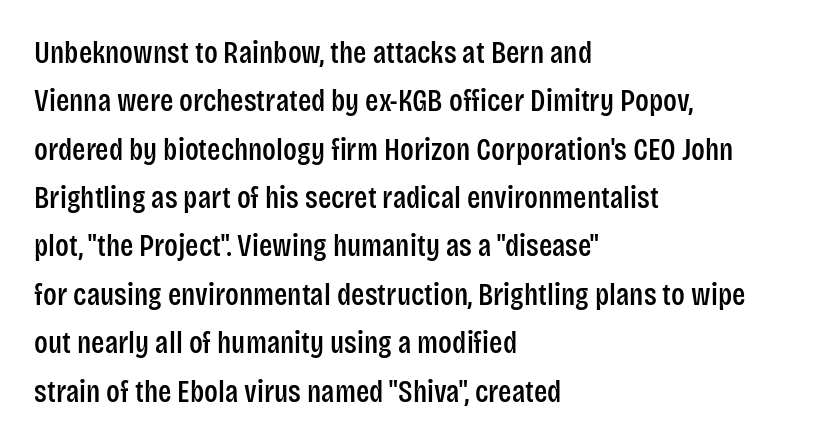
Compared with a centered layout, this one pins lines to the left instead. These lines sit exactly where default settings would place them. Serifs: no, the terminals of the letterforms are clean. The words here are not underlined.
